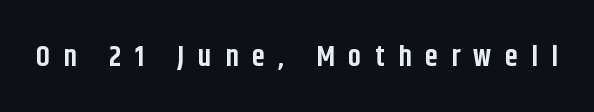
{"serif": "no", "italic": "no", "bold": "yes", "weight": "bold", "width": "condensed", "stroke_contrast": "low", "x_height": "large", "monospaced": "no", "underline": "no", "letter_spacing": "wide", "letter_spacing_em": 0.47, "glyph_px": 29}
